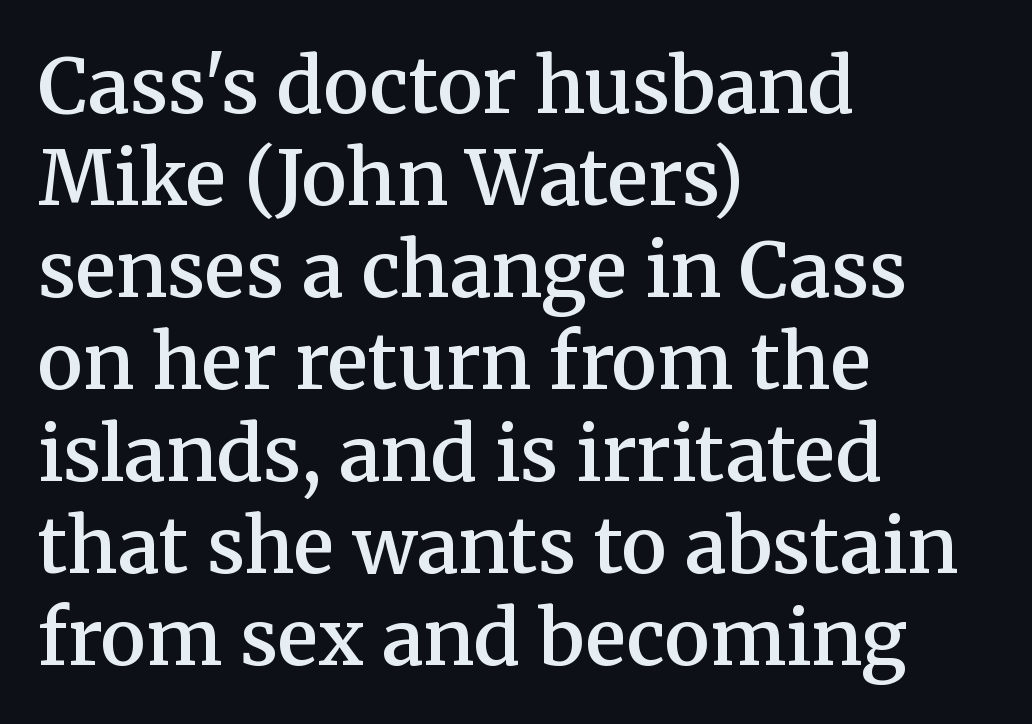
Q: Is the text bold? A: Semi-bold.
Q: Is the text italic (slanted)? A: No, it is upright.
Q: Is the typeface a serif or a sans-serif typeface? A: Serif.
Q: Is the text underlined? A: No.
Q: How is the paragraph aligned? A: Left-aligned.
Q: Is the spacing between letters normal or unusually wide? A: Normal.
Q: Width (condensed, normal, or wide)? A: Normal.
Q: Stroke contrast? A: Medium.
Q: x-height? A: Medium.
Q: Monospaced? A: No.
